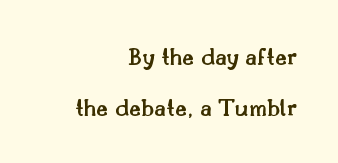
Only glyphs here, with clear space below each row. Caption: semibold face, moderately heavy strokes. No extra tracking has been applied to these lines. Unlike italic type, these characters show no tilt at all.
